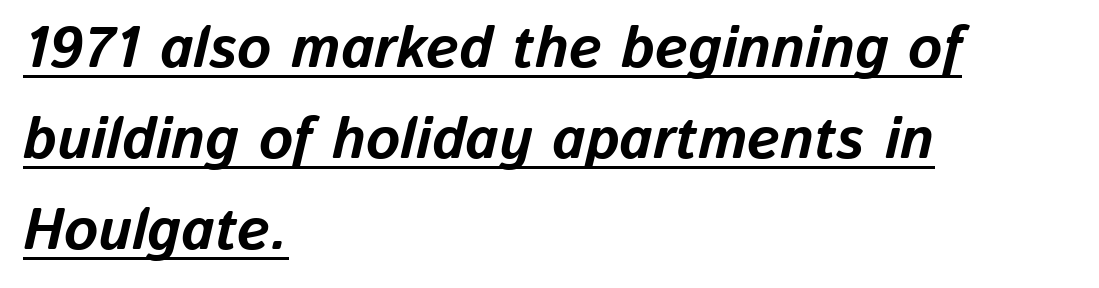
The image shows 58 px bold type, italic (leaning right); set left-aligned, normal line spacing (1.57x), normal letter spacing, underlined; low stroke contrast and a medium x-height.
